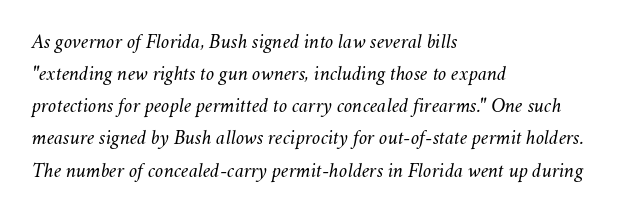
Each word holds together tightly as a unit, with standard inter-letter gaps. The lines sit at an ordinary, default distance from one another. Where is the straight margin? On the left. Stems and bowls with no extra thickness — not bold.
